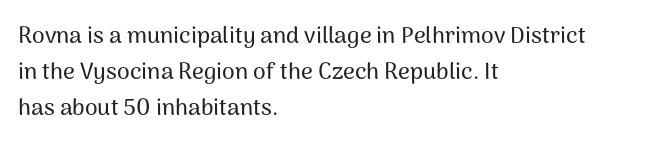
{"italic": "no", "underline": "no", "align": "left", "line_spacing": "normal", "line_spacing_ratio": 1.56, "letter_spacing": "normal", "letter_spacing_em": 0.0, "glyph_px": 23}
